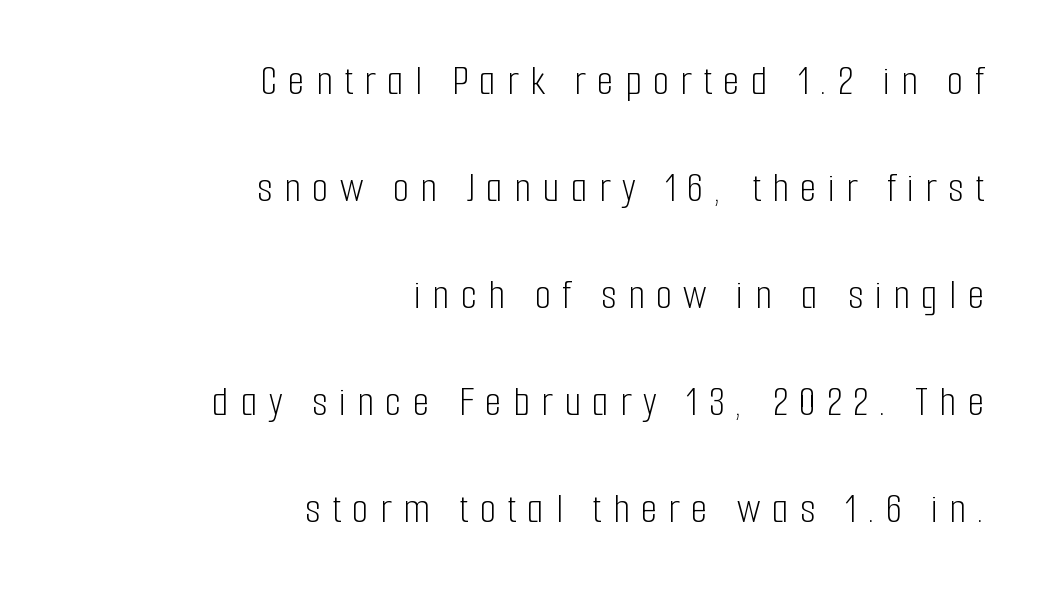
The lines are quadded right. Think of a printed novel: that variable character pitch is what you see here. No feet cap the strokes, marking this as sans-serif type. The space directly below the letters is spotless. The lettering holds an erect, upright posture throughout. This reads as an unemphasized weight, regular at the heaviest.
